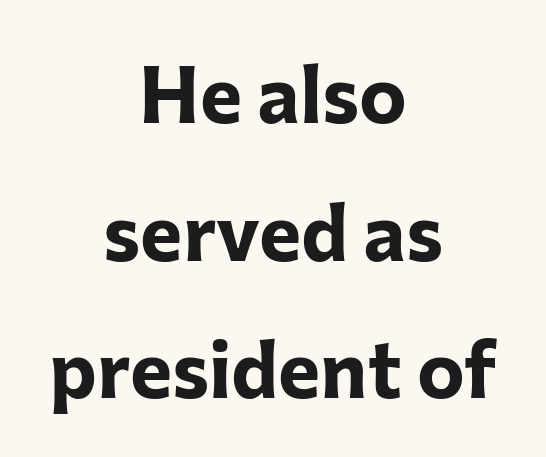
{"serif": "no", "italic": "no", "bold": "yes", "weight": "bold", "width": "normal", "stroke_contrast": "low", "x_height": "medium", "monospaced": "no", "underline": "no", "align": "center", "line_spacing_ratio": 1.72, "letter_spacing": "normal", "letter_spacing_em": 0.0, "glyph_px": 80}
